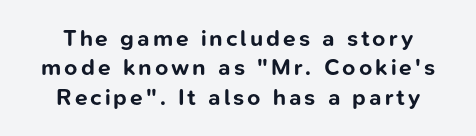
The image shows 23 px bold type, upright; set normal line spacing (1.28x), not underlined.
